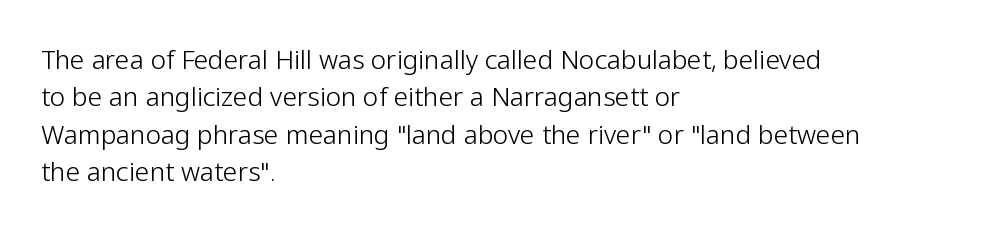
The image shows 26 px text type, upright; set left-aligned, normal line spacing (1.44x), normal letter spacing, not underlined.
